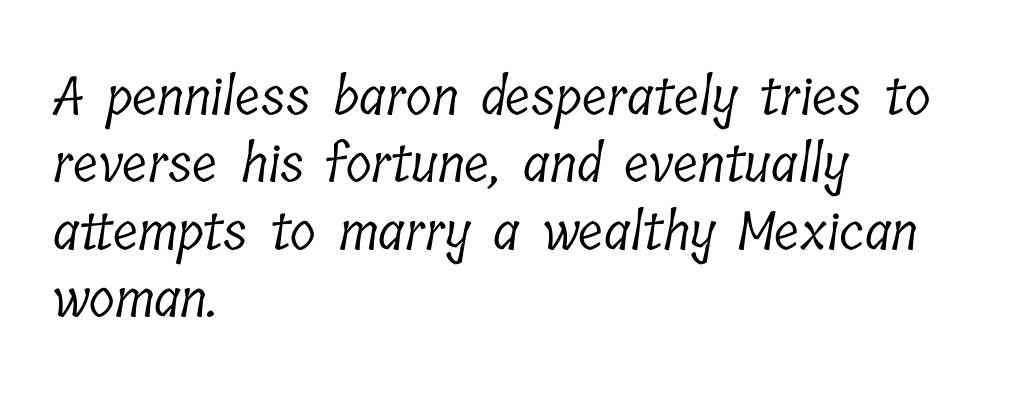
Q: Is the text bold? A: No.
Q: Is the typeface a serif or a sans-serif typeface? A: Serif.
Q: Is the text underlined? A: No.
Q: How is the paragraph aligned? A: Left-aligned.
Q: Is the spacing between letters normal or unusually wide? A: Normal.
Q: Is the spacing between lines tight, normal or loose? A: Normal.
Q: Width (condensed, normal, or wide)? A: Condensed.
Q: Stroke contrast? A: Low.
Q: x-height? A: Medium.
Q: Monospaced? A: No.
